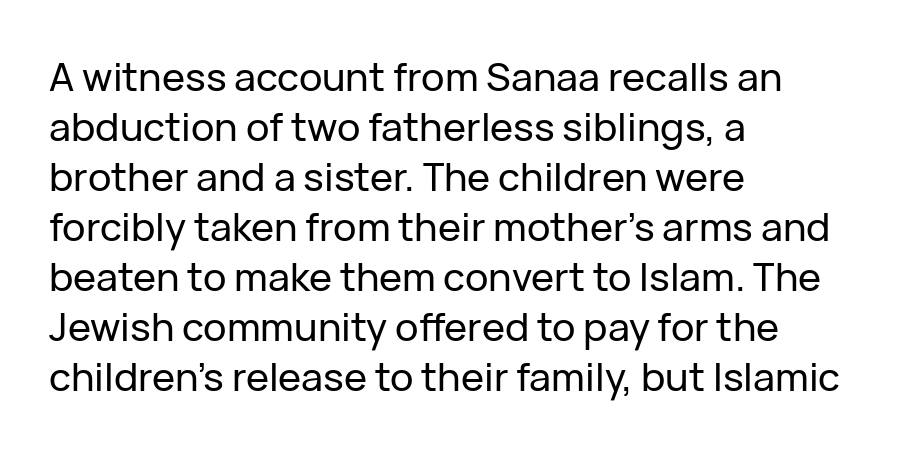
Q: Is the text italic (slanted)? A: No, it is upright.
Q: Is the typeface a serif or a sans-serif typeface? A: Sans-serif.
Q: Is the text underlined? A: No.
Q: How is the paragraph aligned? A: Left-aligned.
Q: Is the spacing between letters normal or unusually wide? A: Normal.
Q: Is the spacing between lines tight, normal or loose? A: Normal.
Q: Width (condensed, normal, or wide)? A: Normal.
Q: Stroke contrast? A: Low.
Q: x-height? A: Medium.
Q: Monospaced? A: No.
